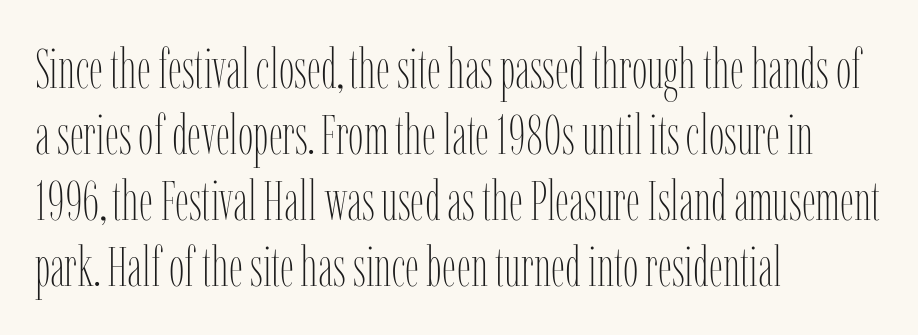
The image shows 55 px thin, condensed type, upright; set left-aligned, line spacing 1.2x, normal letter spacing, not underlined; low stroke contrast and a medium x-height.
